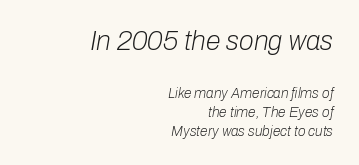
The image shows 27 px text type, italic (leaning right); set right-aligned, normal line spacing (1.37x), normal letter spacing, not underlined; the first (top) block is 1.93x larger.
